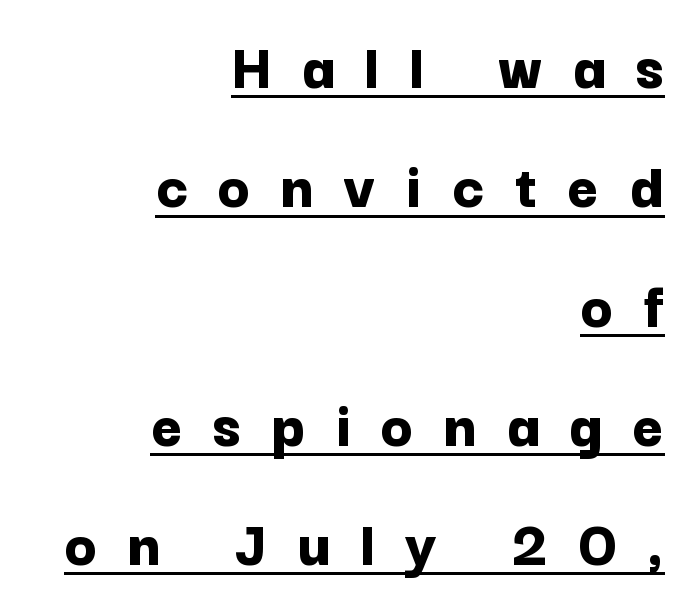
{"serif": "no", "italic": "no", "bold": "yes", "weight": "bold", "width": "normal", "stroke_contrast": "low", "x_height": "medium", "monospaced": "no", "underline": "yes", "align": "right", "line_spacing_ratio": 1.78, "letter_spacing": "wide", "letter_spacing_em": 0.45, "glyph_px": 67}
